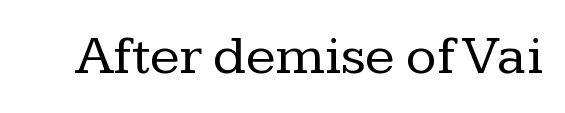
{"serif": "yes", "italic": "no", "bold": "no", "weight": "regular", "width": "normal", "stroke_contrast": "low", "x_height": "medium", "monospaced": "no", "underline": "no", "letter_spacing": "normal", "letter_spacing_em": 0.0, "glyph_px": 56}
